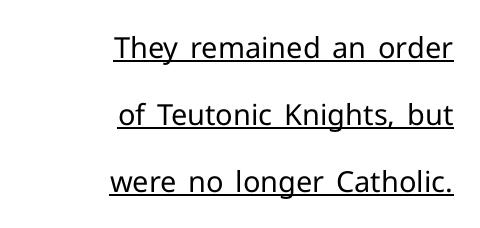
{"serif": "no", "italic": "no", "bold": "no", "weight": "regular", "width": "normal", "stroke_contrast": "low", "x_height": "medium", "monospaced": "no", "underline": "yes", "align": "right", "line_spacing": "loose", "line_spacing_ratio": 2.31, "letter_spacing": "normal", "letter_spacing_em": 0.0, "glyph_px": 29}
